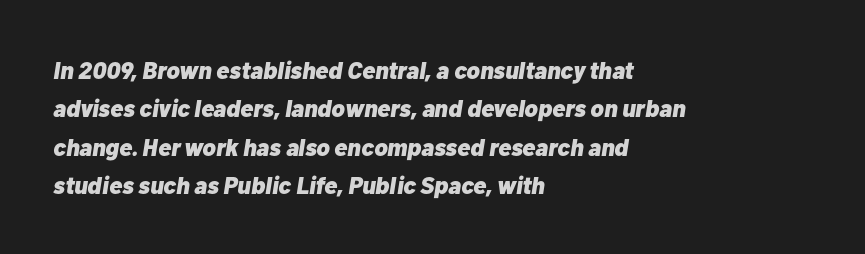
{"italic": "yes", "lean": "right", "slant_degrees": 10, "bold": "yes", "underline": "no", "align": "left", "line_spacing": "normal", "line_spacing_ratio": 1.6, "letter_spacing": "normal", "letter_spacing_em": 0.0, "glyph_px": 24}
